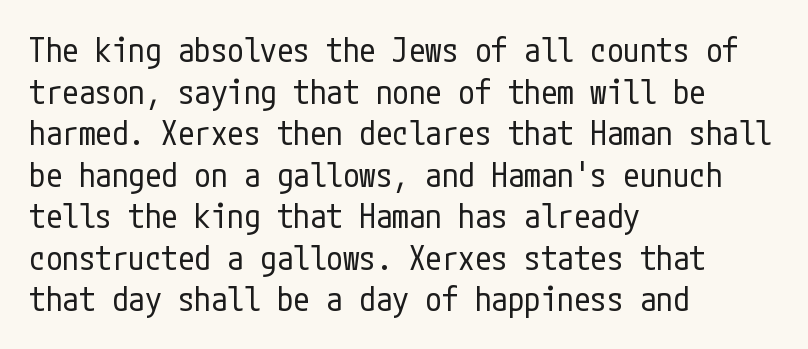
{"serif": "no", "italic": "no", "bold": "no", "weight": "regular", "width": "condensed", "stroke_contrast": "low", "x_height": "medium", "underline": "no", "align": "left", "line_spacing": "normal", "line_spacing_ratio": 1.26, "letter_spacing": "normal", "letter_spacing_em": 0.0, "glyph_px": 33}
